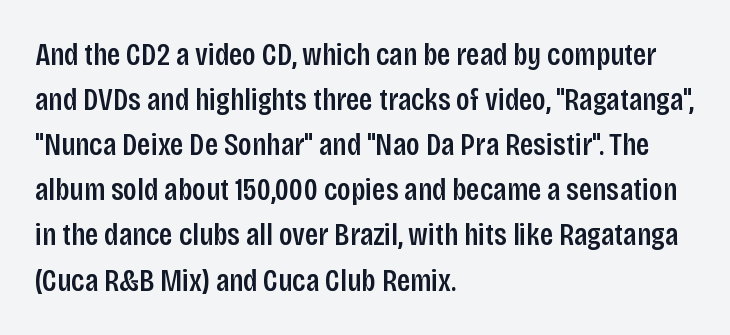
The leading is moderate, giving the passage an even texture. The font family rendered here belongs to the sans-serif group. All the whitespace from short lines collects on the right. Honestly, the letter spacing is just normal — you wouldn't notice it. Looks like regular typesetting: each glyph gets only the width it needs. Descender tails drop into unmarked territory.
